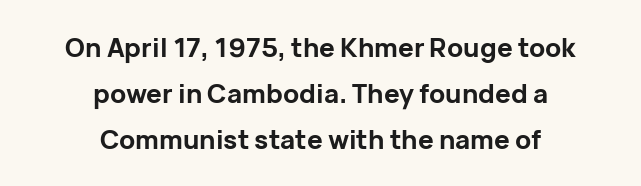
{"italic": "no", "bold": "yes", "underline": "no", "align": "center", "line_spacing_ratio": 1.76, "letter_spacing": "normal", "letter_spacing_em": 0.0, "glyph_px": 26}
